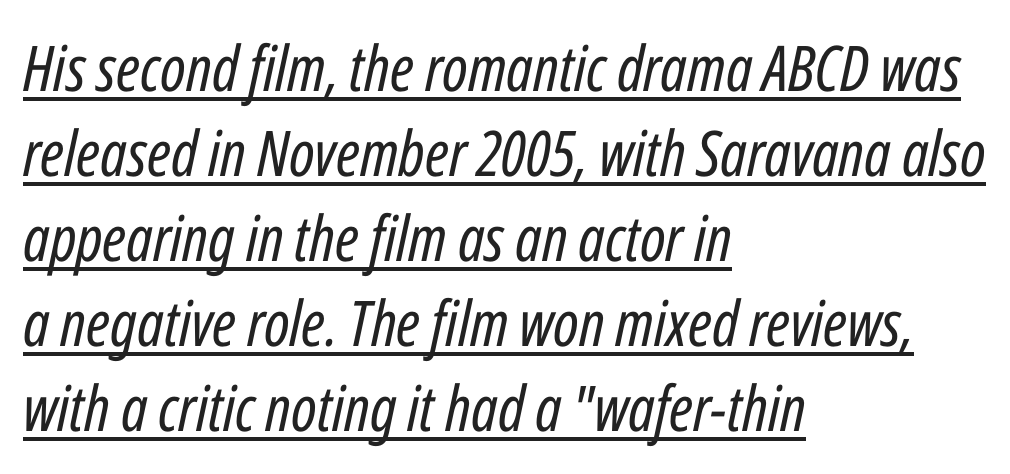
Q: Is the text bold? A: No.
Q: Is the text italic (slanted)? A: Yes, it leans right by about 12 degrees.
Q: Is the text underlined? A: Yes.
Q: How is the paragraph aligned? A: Left-aligned.
Q: Is the spacing between letters normal or unusually wide? A: Normal.
Q: Is the spacing between lines tight, normal or loose? A: Normal.
Q: Width (condensed, normal, or wide)? A: Condensed.
Q: Stroke contrast? A: Low.
Q: x-height? A: Medium.
Q: Monospaced? A: No.
